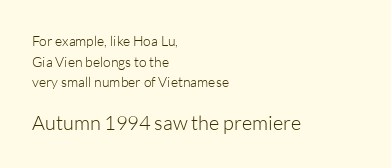
The font's upright variant was chosen for this text. The area under the type is left untouched. Stroke thickness stays within the range of a standard reading face or lighter. In terms of leading, this rendering sits right in the middle. The composition opens small and finishes big.
